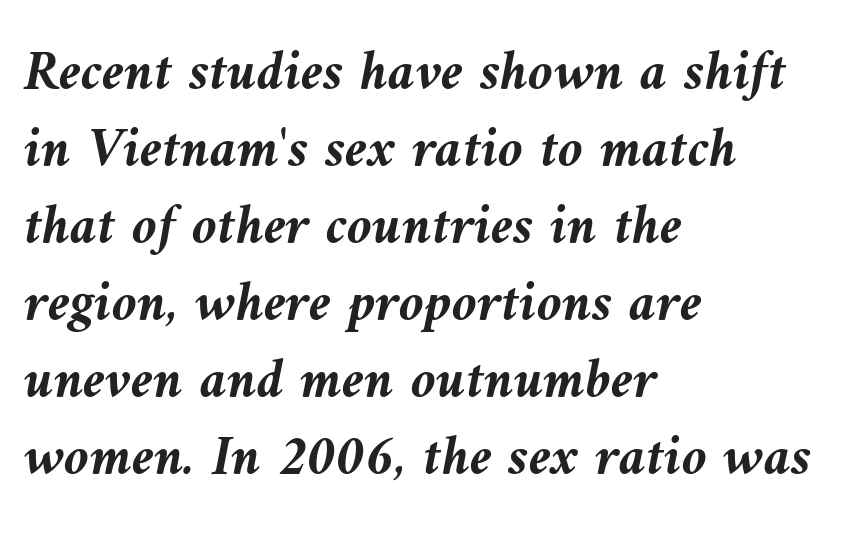
The image shows 57 px semibold type, italic (leaning left); set left-aligned, normal line spacing (1.35x), normal letter spacing, not underlined; medium stroke contrast and a medium x-height.
